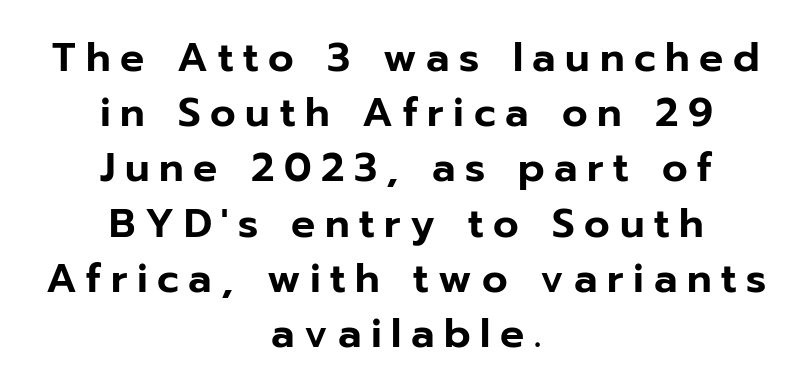
Font category for this specimen: sans-serif. This rendering widens character spacing well past its baseline value. Looks like regular typesetting: each glyph gets only the width it needs. Alignment: centered.
